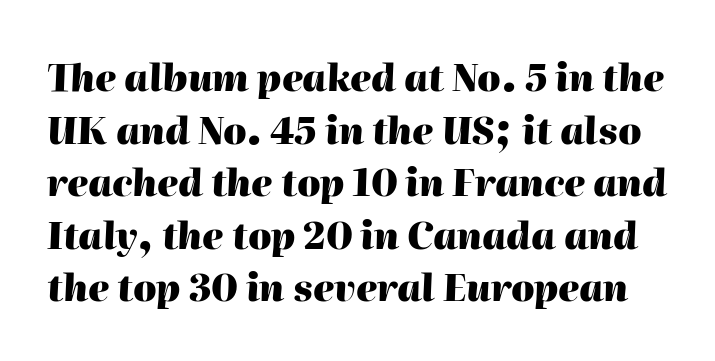
The image shows 37 px heavy type, italic (leaning right); set normal line spacing (1.42x), normal letter spacing, not underlined; high stroke contrast and a medium x-height.
